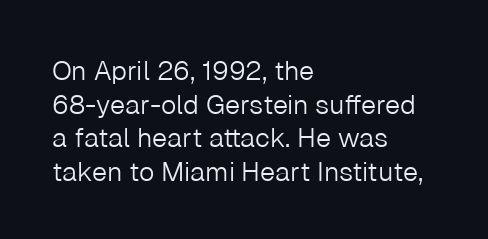
{"italic": "no", "bold": "no", "underline": "no", "align": "left", "line_spacing": "normal", "line_spacing_ratio": 1.25, "letter_spacing": "normal", "letter_spacing_em": 0.0, "glyph_px": 27}
